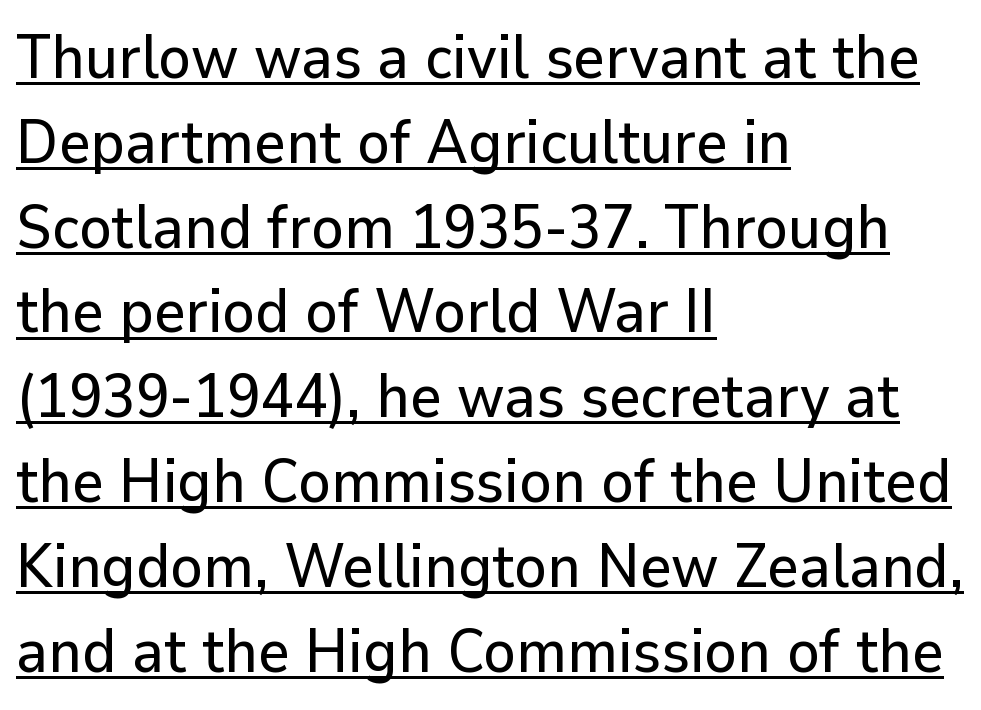
{"serif": "no", "italic": "no", "width": "normal", "stroke_contrast": "low", "x_height": "medium", "monospaced": "no", "underline": "yes", "align": "left", "line_spacing": "normal", "line_spacing_ratio": 1.39, "letter_spacing": "normal", "letter_spacing_em": 0.0, "glyph_px": 61}
